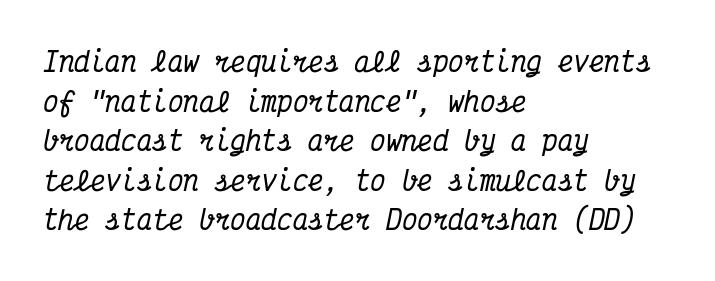
{"italic": "yes", "lean": "right", "slant_degrees": 12, "underline": "no", "align": "left", "line_spacing": "normal", "line_spacing_ratio": 1.52, "letter_spacing": "normal", "letter_spacing_em": 0.0, "glyph_px": 26}
